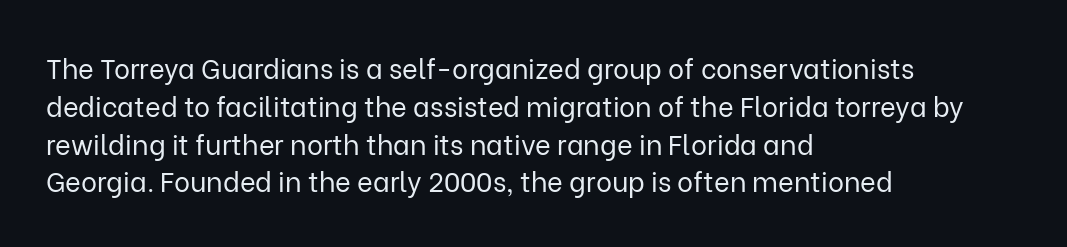
Q: Is the text bold? A: No.
Q: Is the text italic (slanted)? A: No, it is upright.
Q: Is the text underlined? A: No.
Q: How is the paragraph aligned? A: Left-aligned.
Q: Is the spacing between letters normal or unusually wide? A: Normal.
Q: Is the spacing between lines tight, normal or loose? A: Normal.
